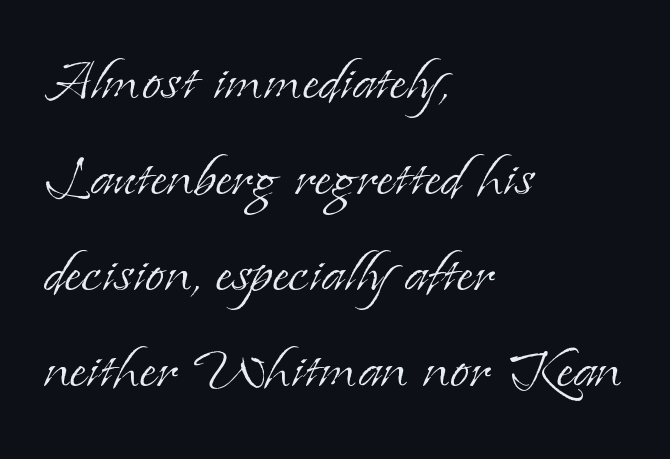
The image shows 71 px light serif type; set left-aligned, normal line spacing (1.35x), normal letter spacing, not underlined; low stroke contrast and a small x-height.
